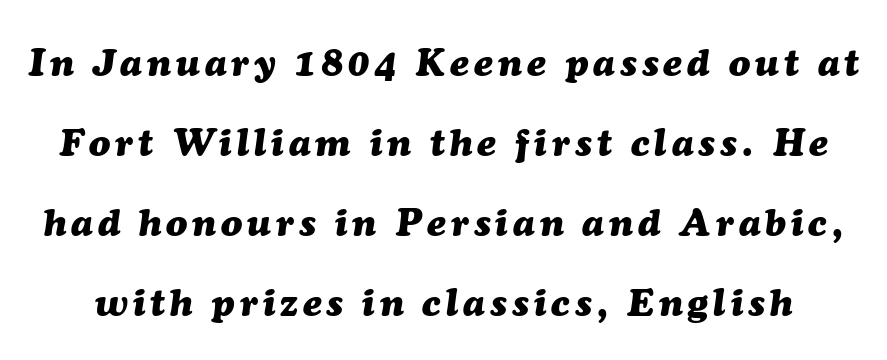
The image shows 39 px heavy type, italic (leaning right); set loose line spacing (2.05x), not underlined; medium stroke contrast and a medium x-height.
